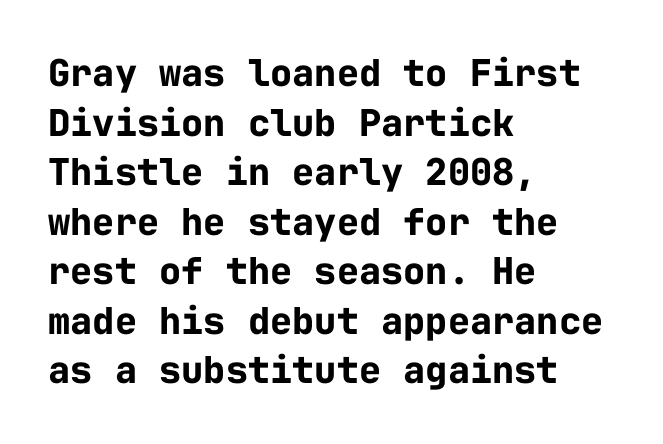
The image shows 37 px bold sans-serif type, upright, monospaced; set left-aligned, normal line spacing (1.34x), normal letter spacing, not underlined; low stroke contrast and a medium x-height.
